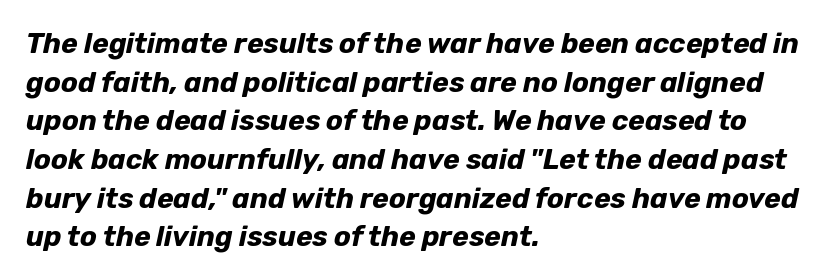
{"italic": "yes", "lean": "right", "slant_degrees": 12, "bold": "yes", "weight": "bold", "width": "normal", "stroke_contrast": "low", "x_height": "medium", "monospaced": "no", "underline": "no", "align": "left", "line_spacing": "normal", "line_spacing_ratio": 1.38, "letter_spacing": "normal", "letter_spacing_em": 0.0, "glyph_px": 28}
